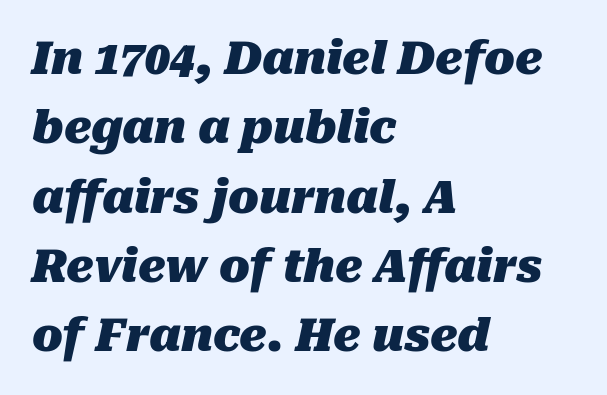
The image shows 45 px heavy type, italic (leaning right); set left-aligned, normal line spacing (1.54x), normal letter spacing, not underlined; medium stroke contrast and a medium x-height.
